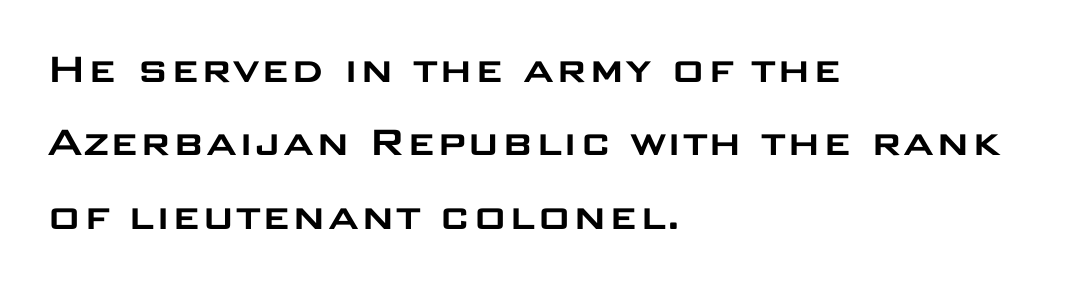
{"serif": "no", "italic": "no", "width": "wide", "stroke_contrast": "low", "x_height": "large", "monospaced": "no", "underline": "no", "align": "left", "line_spacing": "normal", "line_spacing_ratio": 1.56, "letter_spacing": "normal", "letter_spacing_em": 0.0, "glyph_px": 47}
